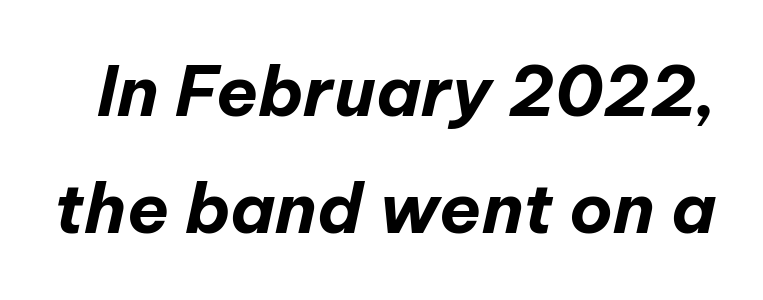
Q: Is the text bold? A: Yes.
Q: Is the text italic (slanted)? A: Yes, it leans right by about 12 degrees.
Q: Is the text underlined? A: No.
Q: Is the spacing between letters normal or unusually wide? A: Normal.
Q: Is the spacing between lines tight, normal or loose? A: Normal.
Q: Width (condensed, normal, or wide)? A: Normal.
Q: Stroke contrast? A: Low.
Q: x-height? A: Medium.
Q: Monospaced? A: No.
